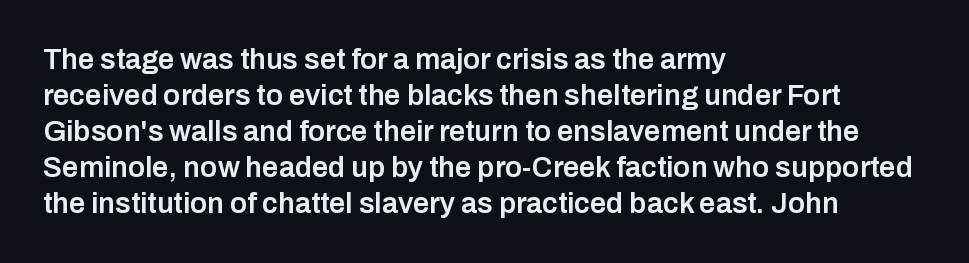
In terms of weight, the rendering is demibold, just under bold. A classic flush-left, rag-right setting is used for this passage. You can tell from the bare stems that sans-serif type was used. Designer's note — italics off, roman on. Each letter keeps its own natural width here, so spacing adapts to shape.
